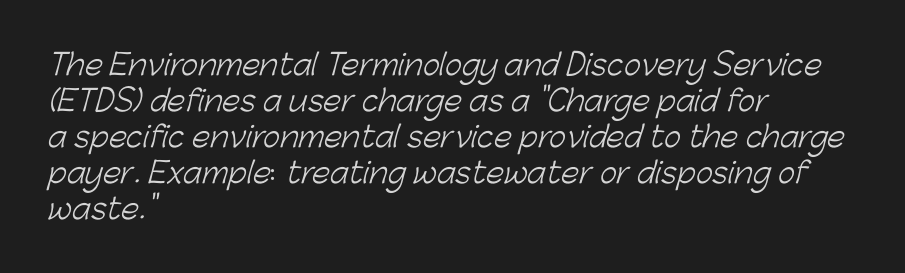
The image shows 29 px light sans-serif type; set left-aligned, line spacing 1.24x, normal letter spacing, not underlined; low stroke contrast and a medium x-height.
